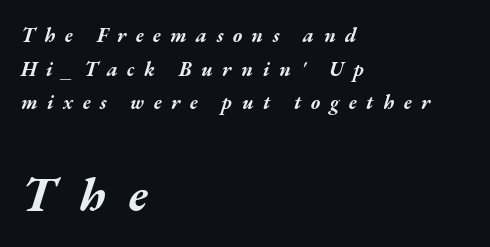
{"italic": "yes", "lean": "right", "slant_degrees": 17, "bold": "yes", "weight": "bold", "width": "wide", "stroke_contrast": "medium", "x_height": "medium", "monospaced": "no", "underline": "no", "align": "left", "line_spacing": "normal", "line_spacing_ratio": 1.68, "letter_spacing": "wide", "letter_spacing_em": 0.48, "larger_block": "second", "size_ratio": 2.45, "glyph_px": 49}
